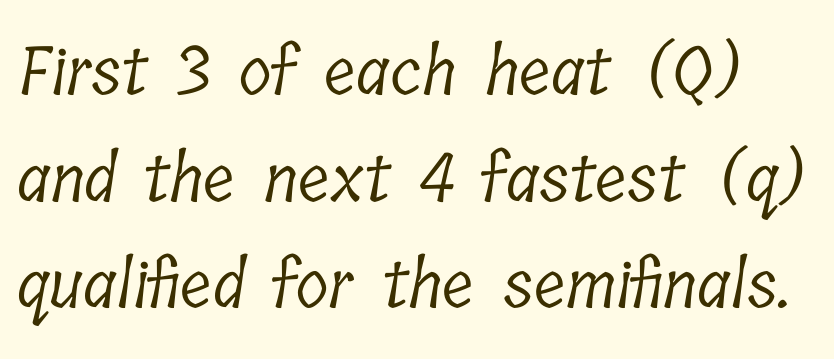
The letters advance in unequal steps, a hallmark of proportional type. The foot of each line stays bare and open. Look at the bottom of the vertical strokes: they flare into serifs here. Students, observe: this is what conventionally led text looks like.
